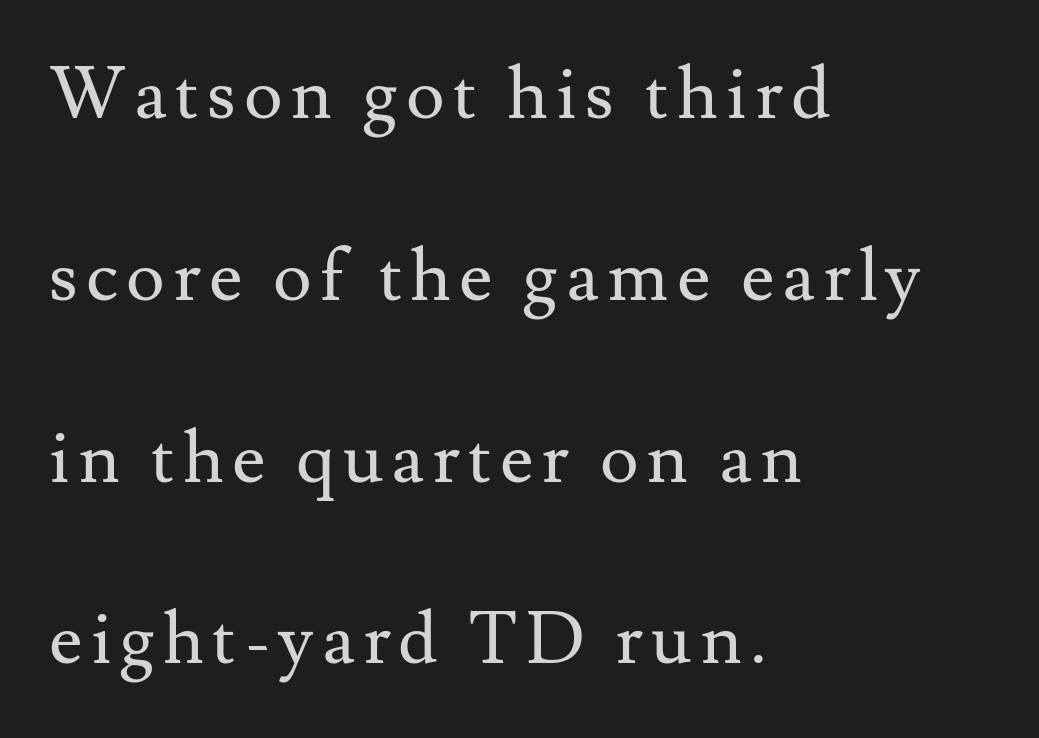
Underline: absent. These lines are rendered in a variable-pitch font. Nothing heavy about these letters — not bold at all. The type family on display is of the serif kind.
